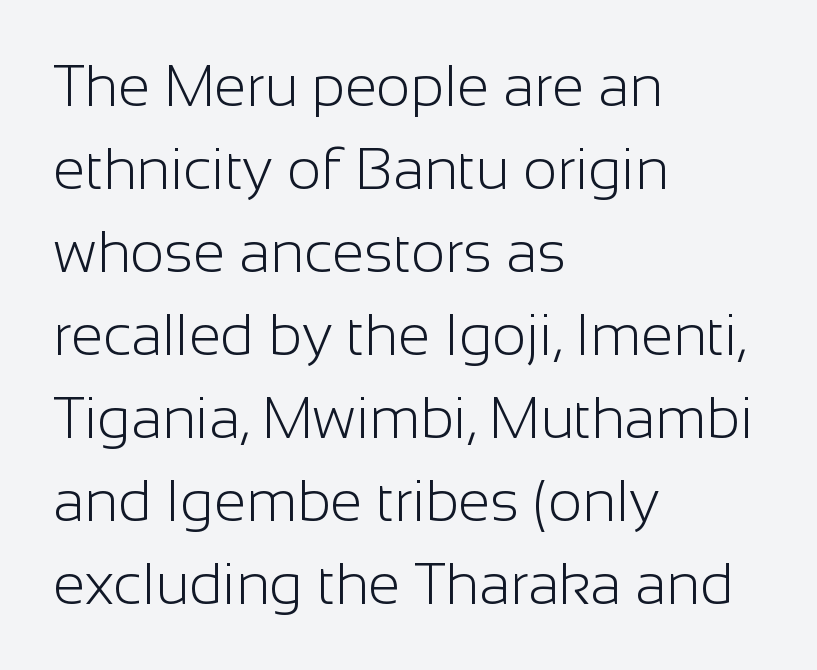
Bare-footed words on every line. Character widths vary here, with narrow letters taking less room than wide ones. The lines in this sample share a left origin and differ only in where they stop. Heft: none added — not bold. The letters stand straight up with perfectly vertical stems.
